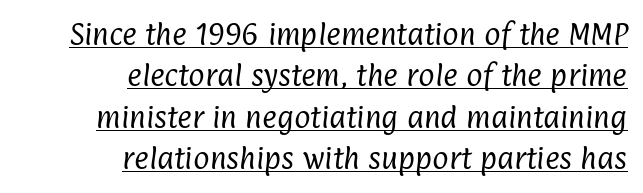
{"bold": "no", "underline": "yes", "align": "right", "line_spacing": "normal", "line_spacing_ratio": 1.66, "letter_spacing": "normal", "letter_spacing_em": 0.0, "glyph_px": 25}
